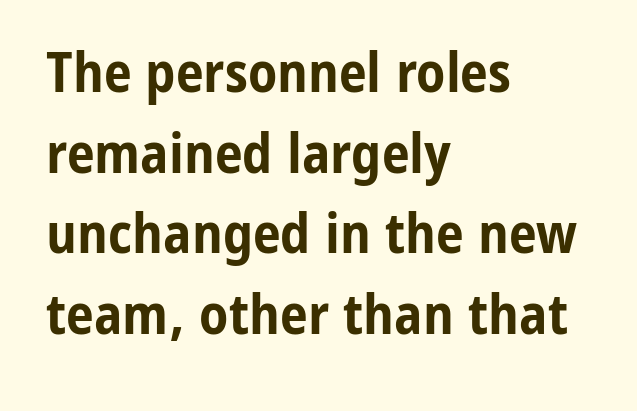
Q: Is the text bold? A: Yes.
Q: Is the text italic (slanted)? A: No, it is upright.
Q: Is the typeface a serif or a sans-serif typeface? A: Sans-serif.
Q: Is the text underlined? A: No.
Q: How is the paragraph aligned? A: Left-aligned.
Q: Is the spacing between letters normal or unusually wide? A: Normal.
Q: Is the spacing between lines tight, normal or loose? A: Normal.
Q: Width (condensed, normal, or wide)? A: Condensed.
Q: Stroke contrast? A: Low.
Q: x-height? A: Medium.
Q: Monospaced? A: No.
